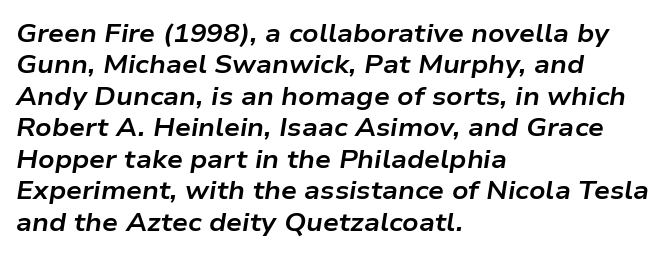
The foot of each line stays bare and open. The font is running at its bold setting. Regarding leading, the lines here are spaced in the standard way. Observe the ordinary spacing: letters are neighbours, not strangers. Characters are canted at an angle relative to the baseline's perpendicular. The ragged edge is on the right, which tells us the setting is flush left.
